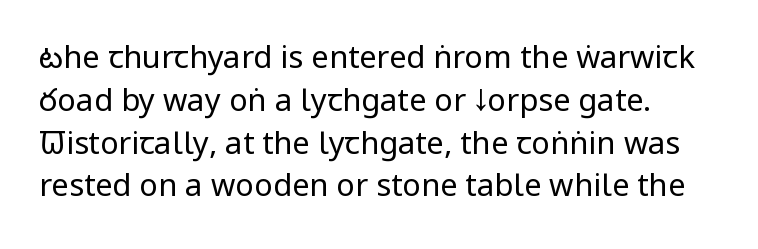
{"serif": "no", "italic": "no", "bold": "no", "weight": "regular", "width": "condensed", "stroke_contrast": "low", "x_height": "large", "monospaced": "no", "underline": "no", "line_spacing": "normal", "line_spacing_ratio": 1.38, "letter_spacing": "normal", "letter_spacing_em": 0.0, "glyph_px": 31}
